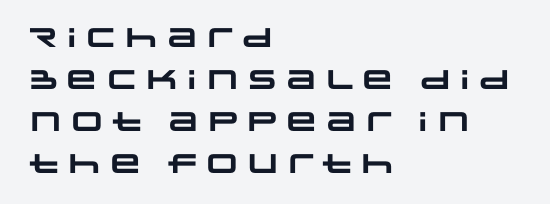
Q: Is the text bold? A: Yes.
Q: Is the text underlined? A: No.
Q: How is the paragraph aligned? A: Left-aligned.
Q: Is the spacing between letters normal or unusually wide? A: Normal.
Q: Is the spacing between lines tight, normal or loose? A: Normal.
